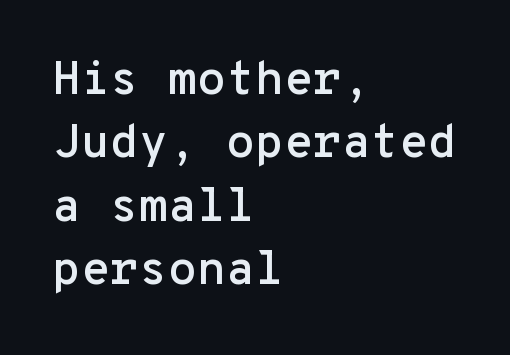
One-word summary of the alignment: left. Standard letterfit; no display-style spreading of the glyphs. Spacing verdict: monospaced, one width for all characters. This is the regular roman posture of the typeface.
